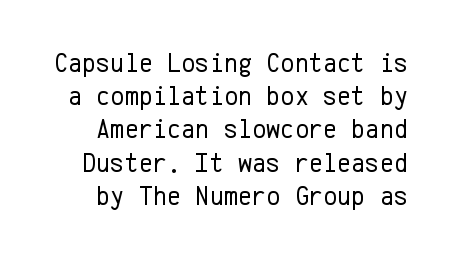
Q: Is the text bold? A: No.
Q: Is the text italic (slanted)? A: No, it is upright.
Q: Is the text underlined? A: No.
Q: Is the spacing between letters normal or unusually wide? A: Normal.
